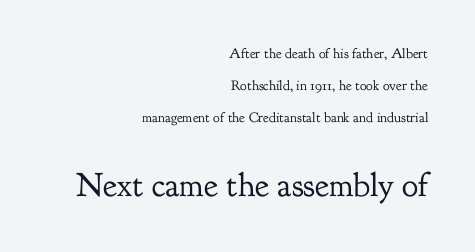
The image shows 34 px regular-weight serif type, upright; set right-aligned, loose line spacing (2.27x), normal letter spacing, not underlined; the second (bottom) block is 2.43x larger; low stroke contrast and a small x-height.
